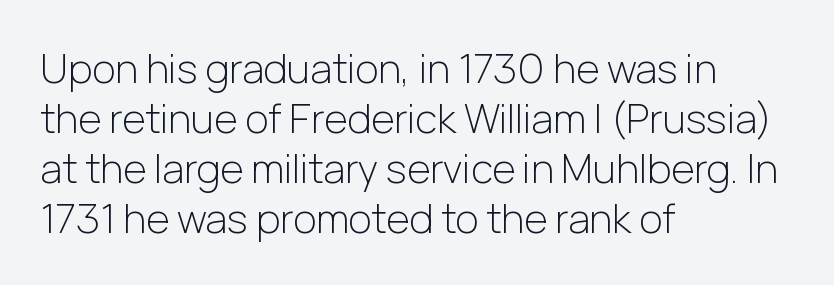
Q: Is the text bold? A: No.
Q: Is the text italic (slanted)? A: No, it is upright.
Q: Is the typeface a serif or a sans-serif typeface? A: Sans-serif.
Q: Is the text underlined? A: No.
Q: How is the paragraph aligned? A: Left-aligned.
Q: Is the spacing between letters normal or unusually wide? A: Normal.
Q: Is the spacing between lines tight, normal or loose? A: Normal.
Q: Width (condensed, normal, or wide)? A: Normal.
Q: Stroke contrast? A: Low.
Q: x-height? A: Medium.
Q: Monospaced? A: No.
